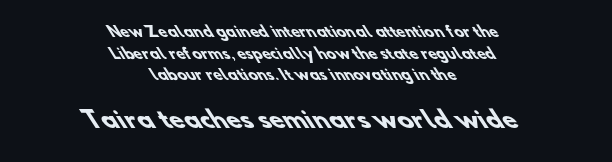
Q: Is the text bold? A: Yes.
Q: Is the text underlined? A: No.
Q: How is the paragraph aligned? A: Centered.
Q: Is the spacing between letters normal or unusually wide? A: Normal.
Q: Is the spacing between lines tight, normal or loose? A: Normal.
Q: Which block of text is set in a larger size, the first (top) or the second (bottom)? A: The second (bottom) one.
